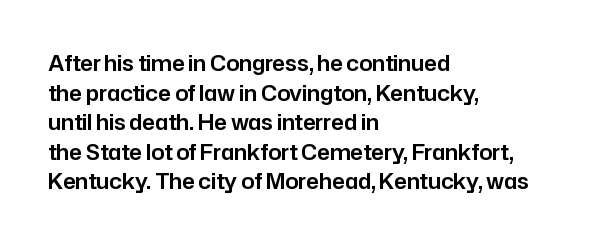
The image shows 21 px text type, upright; set left-aligned, normal line spacing (1.41x), normal letter spacing, not underlined.
